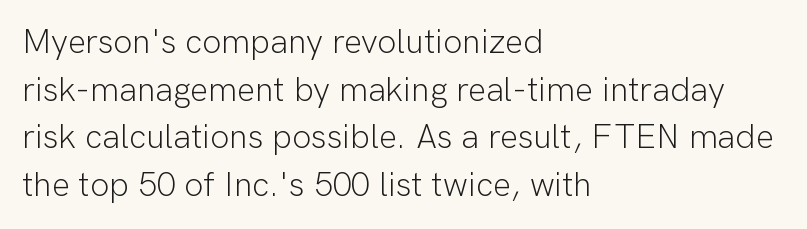
Q: Is the text bold? A: No.
Q: Is the text italic (slanted)? A: No, it is upright.
Q: Is the typeface a serif or a sans-serif typeface? A: Sans-serif.
Q: Is the text underlined? A: No.
Q: How is the paragraph aligned? A: Left-aligned.
Q: Is the spacing between letters normal or unusually wide? A: Normal.
Q: Is the spacing between lines tight, normal or loose? A: Normal.
Q: Width (condensed, normal, or wide)? A: Normal.
Q: Stroke contrast? A: Low.
Q: x-height? A: Medium.
Q: Monospaced? A: No.
